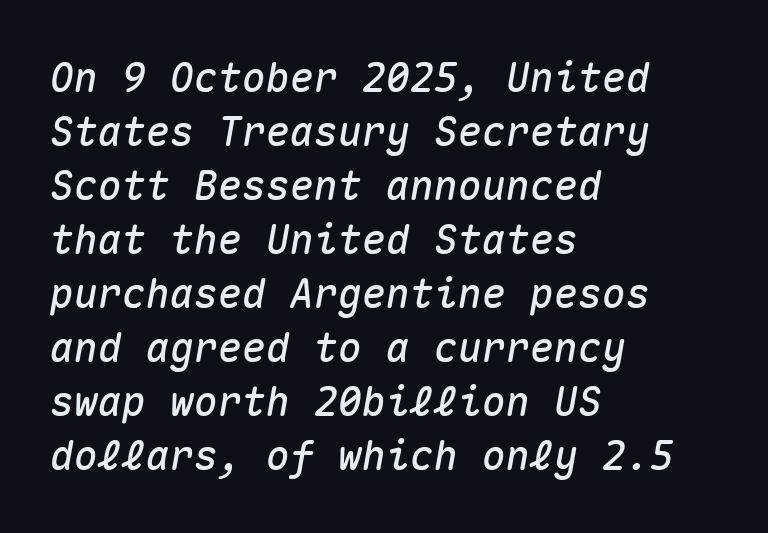
The image shows 40 px text type, italic (leaning right), monospaced; set left-aligned, normal line spacing (1.35x), normal letter spacing, not underlined; medium stroke contrast and a medium x-height.
